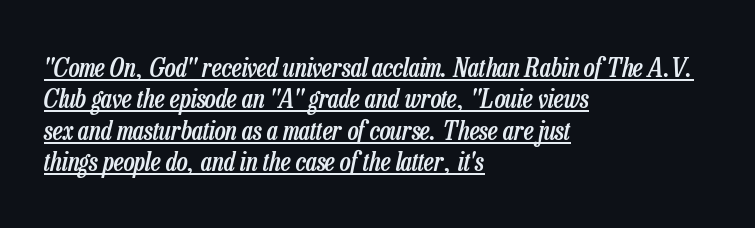
The image shows 26 px text type, italic (leaning right); set left-aligned, line spacing 1.21x, normal letter spacing, underlined.
